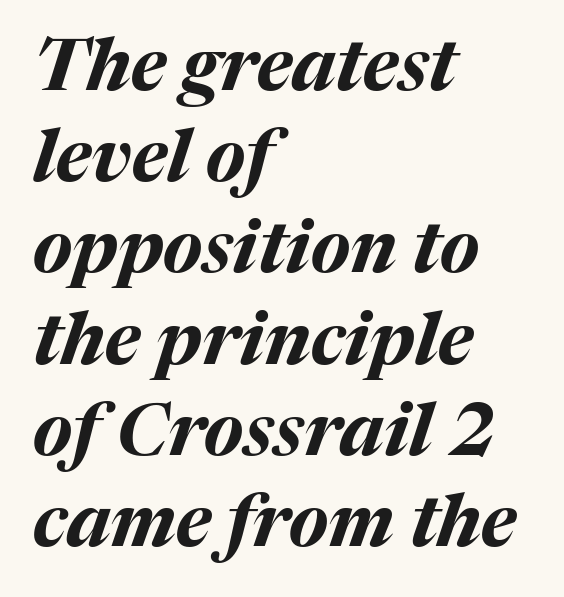
{"italic": "yes", "lean": "right", "slant_degrees": 17, "bold": "yes", "weight": "bold", "width": "normal", "stroke_contrast": "medium", "x_height": "medium", "monospaced": "no", "underline": "no", "align": "left", "line_spacing": "normal", "line_spacing_ratio": 1.25, "letter_spacing": "normal", "letter_spacing_em": 0.0, "glyph_px": 73}
